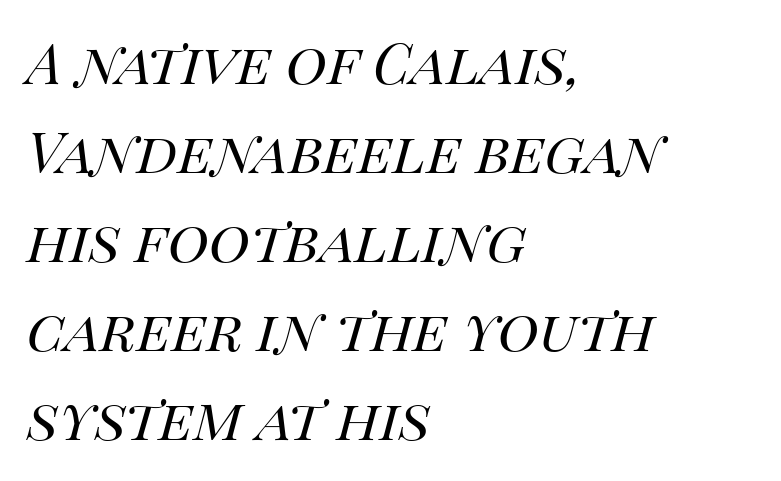
Is the letter spacing exaggerated? No — it looks like the ordinary default. One glance says typical: line gaps are just what's usual. Notice how the passage keeps a crisp vertical edge on the left only. The foot of each line stays bare and open. Weight class: somewhere from thin through regular. Is this a fixed-width face? No — the glyphs have proportional, varying widths.
